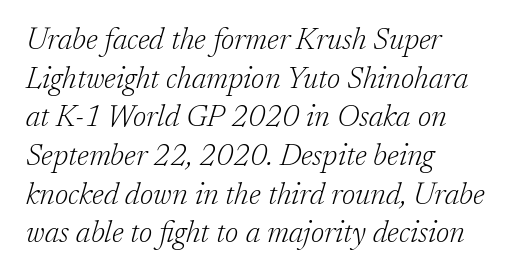
{"serif": "yes", "italic": "yes", "lean": "right", "slant_degrees": 17, "bold": "no", "weight": "light", "width": "normal", "stroke_contrast": "low", "x_height": "medium", "monospaced": "no", "underline": "no", "align": "left", "line_spacing": "normal", "line_spacing_ratio": 1.29, "letter_spacing": "normal", "letter_spacing_em": 0.0, "glyph_px": 30}
